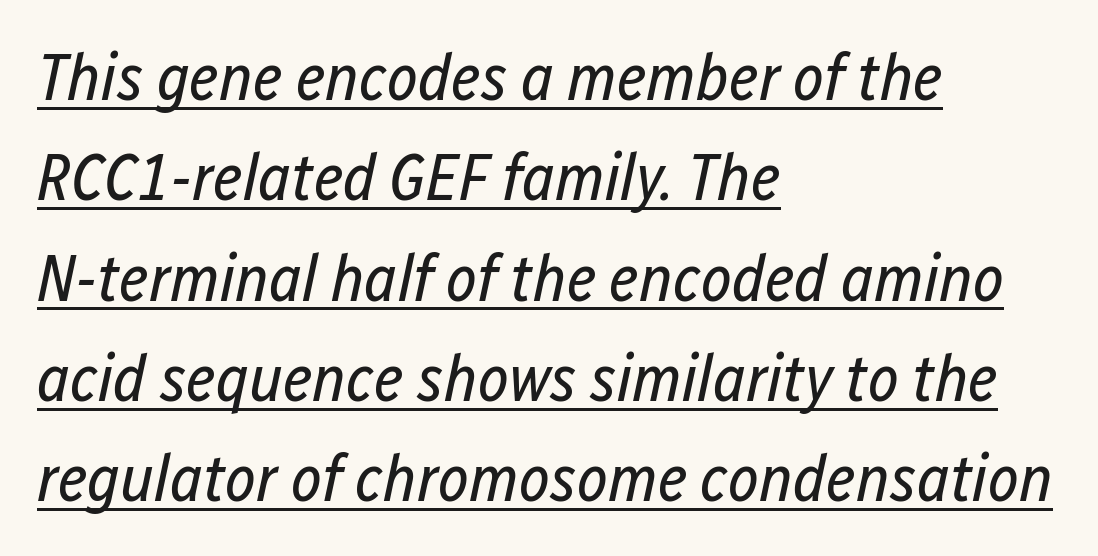
The passage shown leans; its letterforms are oblique. Decoration check: the copy is underlined. No chunkiness to these letters — they're not bold. Line starts are locked; line ends wander. The passage shown stacks its lines at a standard gap.
